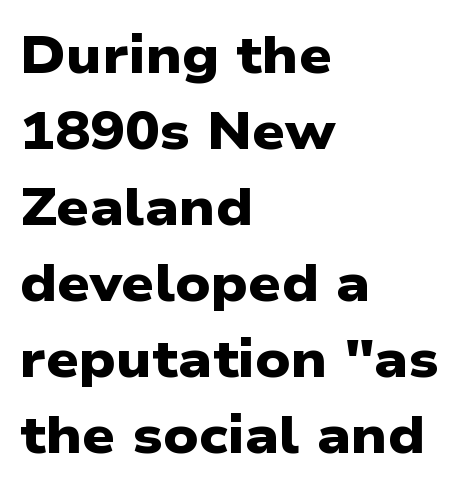
Q: Is the text bold? A: Yes.
Q: Is the typeface a serif or a sans-serif typeface? A: Sans-serif.
Q: Is the text underlined? A: No.
Q: How is the paragraph aligned? A: Left-aligned.
Q: Is the spacing between letters normal or unusually wide? A: Normal.
Q: Is the spacing between lines tight, normal or loose? A: Normal.
Q: Width (condensed, normal, or wide)? A: Wide.
Q: Stroke contrast? A: Low.
Q: x-height? A: Medium.
Q: Monospaced? A: No.
